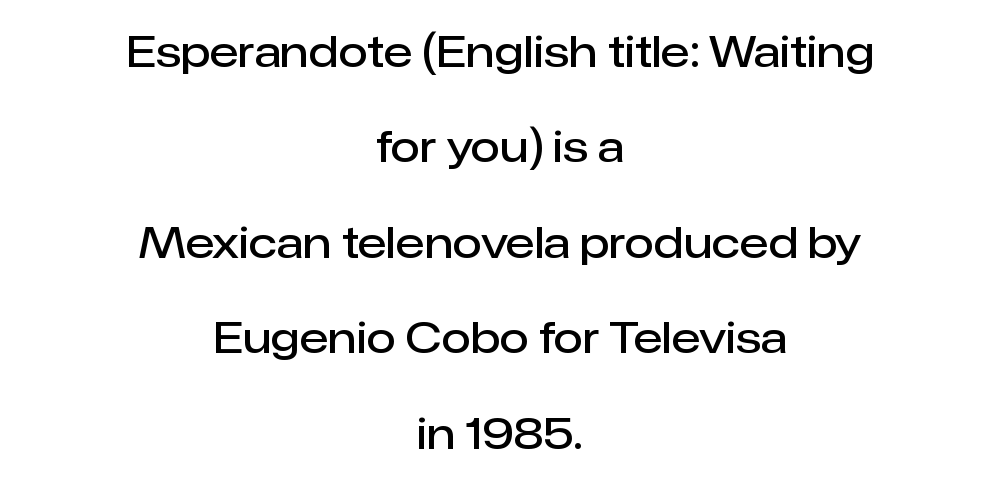
Q: Is the text bold? A: Semi-bold.
Q: Is the text italic (slanted)? A: No, it is upright.
Q: Is the typeface a serif or a sans-serif typeface? A: Sans-serif.
Q: Is the text underlined? A: No.
Q: How is the paragraph aligned? A: Centered.
Q: Is the spacing between letters normal or unusually wide? A: Normal.
Q: Is the spacing between lines tight, normal or loose? A: Loose.
Q: Width (condensed, normal, or wide)? A: Normal.
Q: Stroke contrast? A: Low.
Q: x-height? A: Medium.
Q: Monospaced? A: No.
